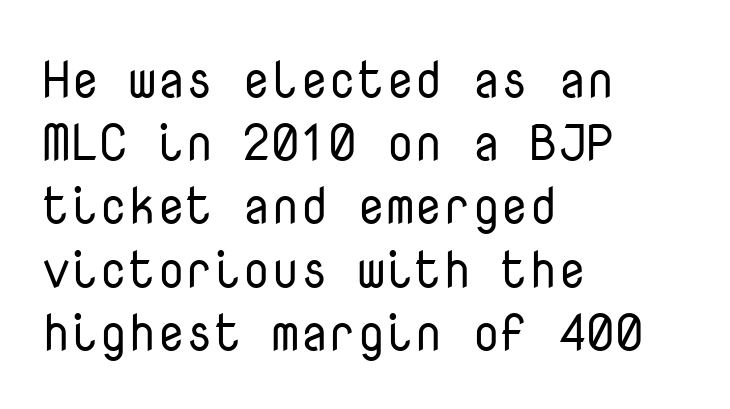
{"serif": "no", "italic": "no", "bold": "no", "weight": "regular", "width": "normal", "stroke_contrast": "low", "x_height": "medium", "monospaced": "yes", "underline": "no", "align": "left", "line_spacing_ratio": 1.24, "letter_spacing": "normal", "letter_spacing_em": 0.0, "glyph_px": 51}
